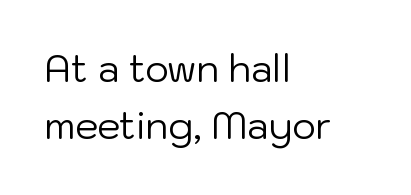
Anything drawn beneath the words? Only blank space. Each word holds together tightly as a unit, with standard inter-letter gaps. The type family on display is of the sans-serif kind. Note the varied advance widths — an 'i' is clearly narrower than an 'm'.
